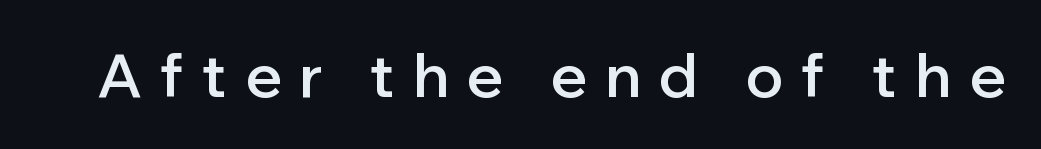
{"serif": "no", "italic": "no", "bold": "semi", "weight": "semibold", "width": "normal", "stroke_contrast": "low", "x_height": "medium", "monospaced": "no", "underline": "no", "letter_spacing": "wide", "letter_spacing_em": 0.3, "glyph_px": 60}
